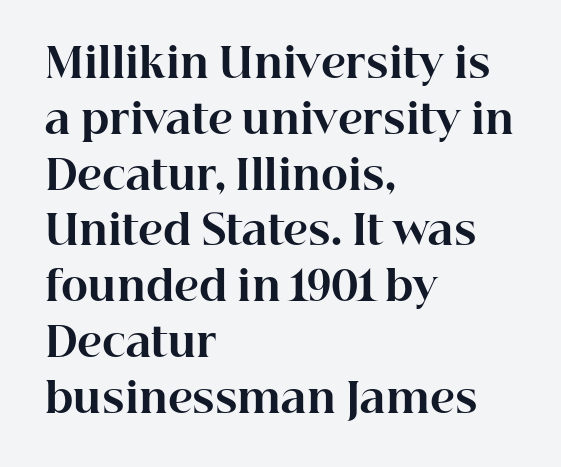
The image shows 41 px bold serif type, upright; set left-aligned, normal line spacing (1.36x), normal letter spacing, not underlined; high stroke contrast and a medium x-height.
